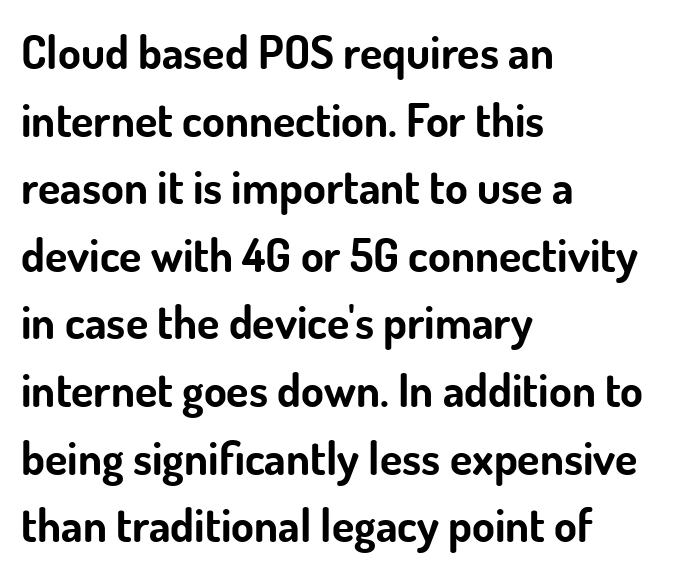
Q: Is the text bold? A: Yes.
Q: Is the text italic (slanted)? A: No, it is upright.
Q: Is the typeface a serif or a sans-serif typeface? A: Sans-serif.
Q: Is the text underlined? A: No.
Q: How is the paragraph aligned? A: Left-aligned.
Q: Is the spacing between letters normal or unusually wide? A: Normal.
Q: Is the spacing between lines tight, normal or loose? A: Normal.
Q: Width (condensed, normal, or wide)? A: Normal.
Q: Stroke contrast? A: Low.
Q: x-height? A: Small.
Q: Monospaced? A: No.
